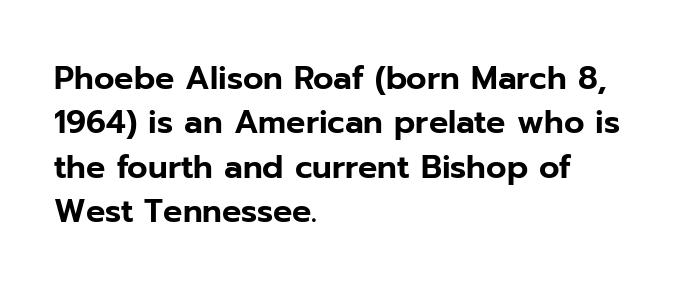
The image shows 32 px sans-serif type, upright; set left-aligned, normal line spacing (1.39x), normal letter spacing, not underlined; low stroke contrast and a medium x-height.
